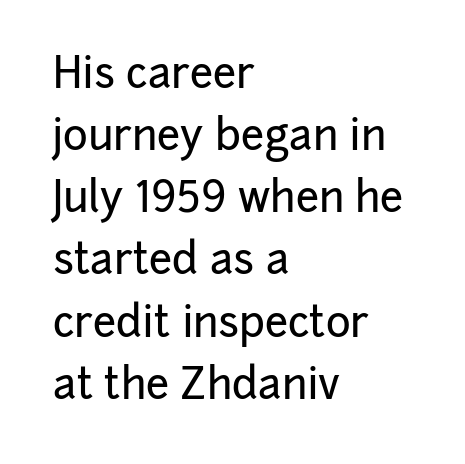
Q: Is the text italic (slanted)? A: No, it is upright.
Q: Is the typeface a serif or a sans-serif typeface? A: Sans-serif.
Q: Is the text underlined? A: No.
Q: How is the paragraph aligned? A: Left-aligned.
Q: Is the spacing between letters normal or unusually wide? A: Normal.
Q: Is the spacing between lines tight, normal or loose? A: Normal.
Q: Width (condensed, normal, or wide)? A: Normal.
Q: Stroke contrast? A: Low.
Q: x-height? A: Medium.
Q: Monospaced? A: No.
